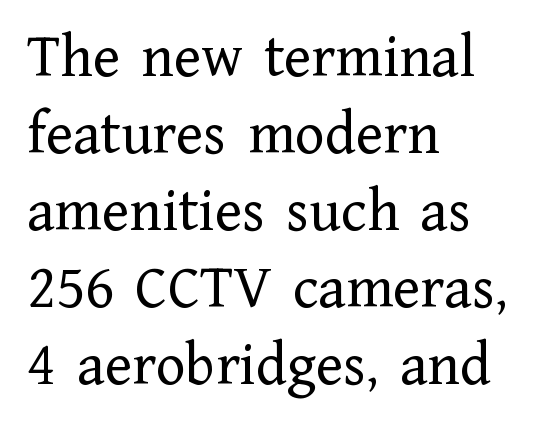
The image shows 62 px regular-weight serif type, upright; set left-aligned, line spacing 1.24x, normal letter spacing, not underlined; low stroke contrast and a medium x-height.
